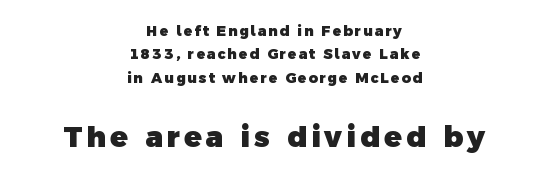
Q: Is the text bold? A: Yes.
Q: Is the typeface a serif or a sans-serif typeface? A: Sans-serif.
Q: Is the text underlined? A: No.
Q: How is the paragraph aligned? A: Centered.
Q: Is the spacing between lines tight, normal or loose? A: Normal.
Q: Which block of text is set in a larger size, the first (top) or the second (bottom)? A: The second (bottom) one.
Q: Width (condensed, normal, or wide)? A: Normal.
Q: x-height? A: Medium.
Q: Monospaced? A: No.
